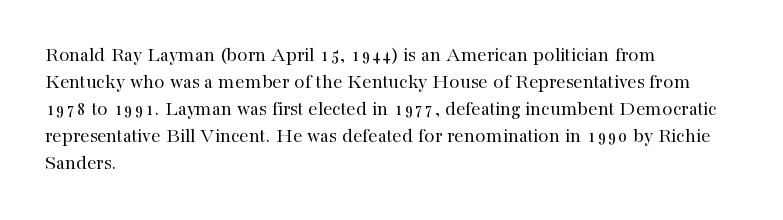
Q: Is the text bold? A: No.
Q: Is the text italic (slanted)? A: No, it is upright.
Q: Is the text underlined? A: No.
Q: How is the paragraph aligned? A: Left-aligned.
Q: Is the spacing between letters normal or unusually wide? A: Normal.
Q: Is the spacing between lines tight, normal or loose? A: Normal.
